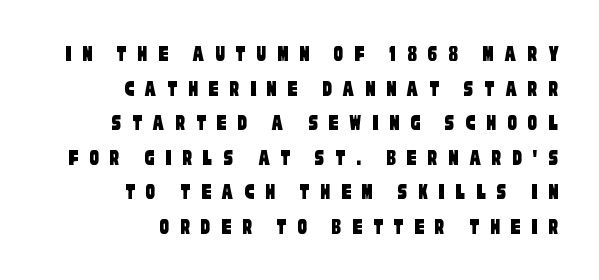
Descender tails drop into unmarked territory. Each word looks stretched out because of the extra space between its letters. All the whitespace from short lines collects on the left. One glance says typical: line gaps are just what's usual.
